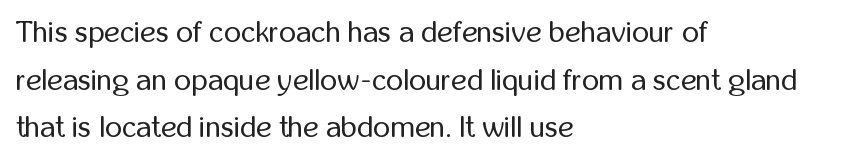
{"serif": "no", "italic": "no", "bold": "no", "weight": "regular", "width": "condensed", "stroke_contrast": "low", "x_height": "medium", "monospaced": "no", "underline": "no", "align": "left", "line_spacing": "normal", "line_spacing_ratio": 1.59, "letter_spacing": "normal", "letter_spacing_em": 0.0, "glyph_px": 30}
